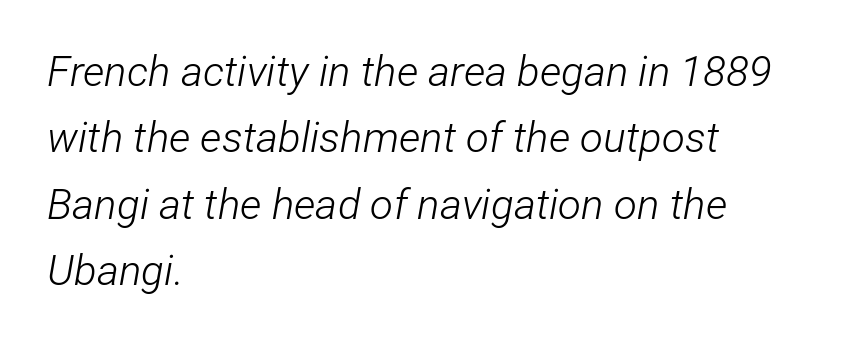
Descenders hang freely into open space. Horizontally, the lines are justified to the leading edge only. This is oblique type, the kind used for emphasis or titles. Horizontal bands of white between lines are of average thickness.
